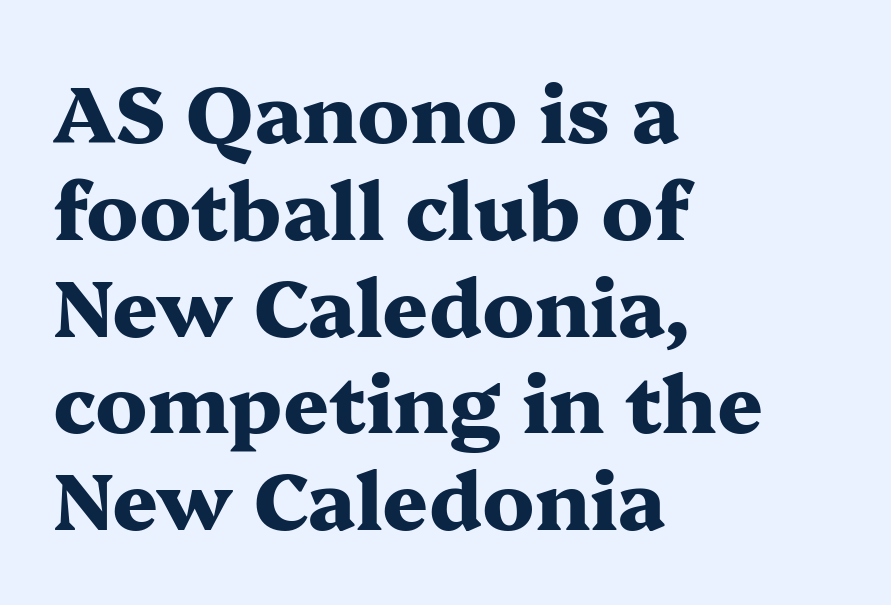
{"serif": "yes", "italic": "no", "bold": "yes", "weight": "heavy", "width": "wide", "stroke_contrast": "medium", "x_height": "medium", "monospaced": "no", "underline": "no", "align": "left", "line_spacing_ratio": 1.21, "letter_spacing": "normal", "letter_spacing_em": 0.0, "glyph_px": 80}
